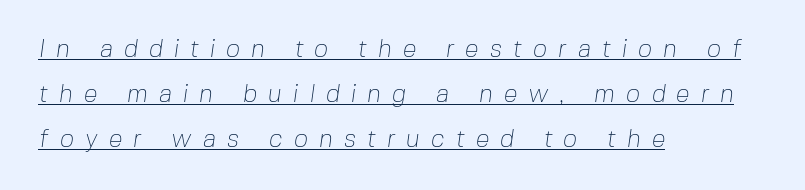
Q: Is the text bold? A: No.
Q: Is the text underlined? A: Yes.
Q: How is the paragraph aligned? A: Left-aligned.
Q: Is the spacing between letters normal or unusually wide? A: Unusually wide.
